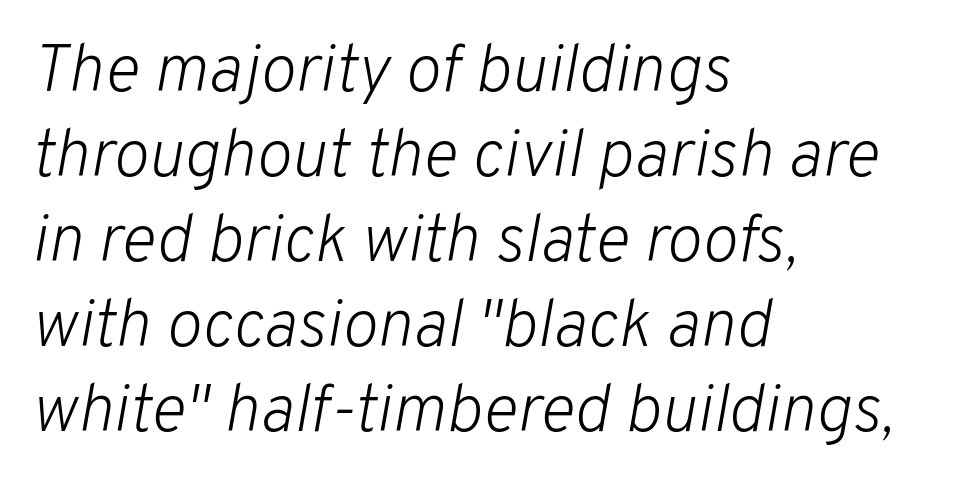
Q: Is the text bold? A: No.
Q: Is the text italic (slanted)? A: Yes, it leans right by about 10 degrees.
Q: Is the text underlined? A: No.
Q: How is the paragraph aligned? A: Left-aligned.
Q: Is the spacing between letters normal or unusually wide? A: Normal.
Q: Is the spacing between lines tight, normal or loose? A: Normal.
Q: Width (condensed, normal, or wide)? A: Normal.
Q: Stroke contrast? A: Low.
Q: x-height? A: Medium.
Q: Monospaced? A: No.
